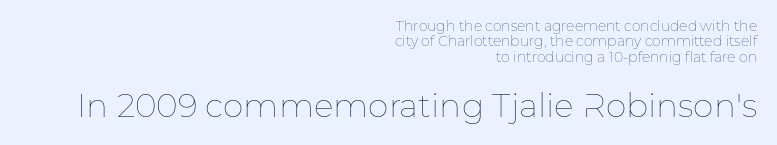
Q: Is the text bold? A: No.
Q: Is the text italic (slanted)? A: No, it is upright.
Q: Is the text underlined? A: No.
Q: How is the paragraph aligned? A: Right-aligned.
Q: Is the spacing between letters normal or unusually wide? A: Normal.
Q: Is the spacing between lines tight, normal or loose? A: Tight.
Q: Which block of text is set in a larger size, the first (top) or the second (bottom)? A: The second (bottom) one.
Q: Width (condensed, normal, or wide)? A: Normal.
Q: Stroke contrast? A: Low.
Q: x-height? A: Medium.
Q: Monospaced? A: No.
